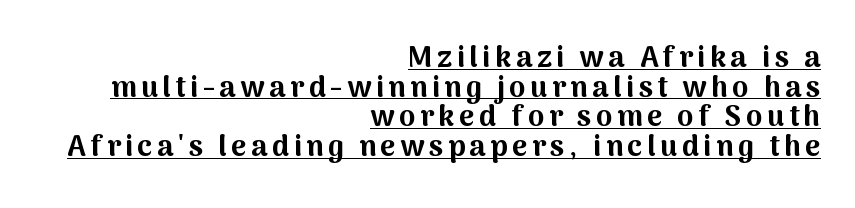
{"serif": "no", "italic": "no", "bold": "yes", "weight": "bold", "width": "normal", "stroke_contrast": "medium", "x_height": "medium", "monospaced": "no", "underline": "yes", "align": "right", "line_spacing": "tight", "line_spacing_ratio": 1.02, "glyph_px": 29}
